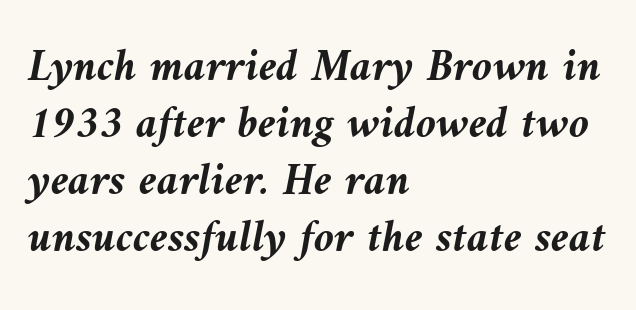
The image shows 46 px semibold type, italic (leaning left); set left-aligned, line spacing 1.24x, normal letter spacing, not underlined; medium stroke contrast and a medium x-height.
